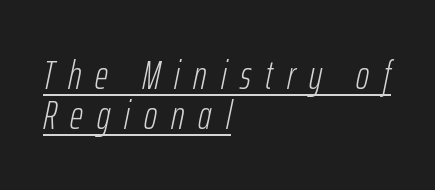
Baseline-to-baseline distance is barely more than the letter height. Reading down the block, your eye returns to a fixed left position each line. Rendered with sloped, italic letterforms. This sample uses expanded letter spacing, leaving extra air between glyphs. These lines are rendered in a variable-pitch font.
